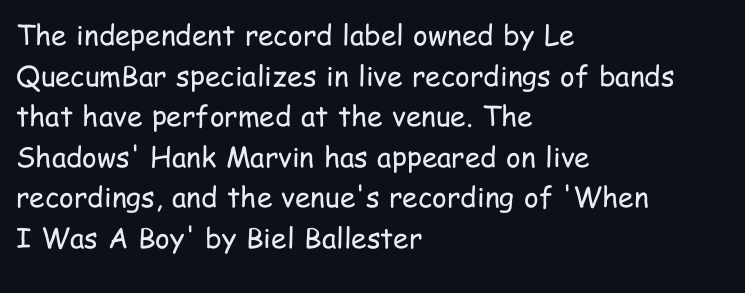
The image shows 28 px regular-weight, condensed sans-serif type, upright; set left-aligned, normal line spacing (1.45x), normal letter spacing, not underlined; low stroke contrast and a medium x-height.
